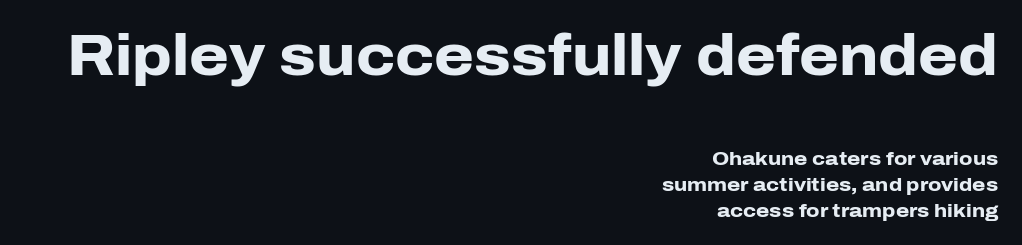
{"serif": "no", "italic": "no", "bold": "yes", "weight": "heavy", "width": "normal", "stroke_contrast": "low", "x_height": "medium", "monospaced": "no", "underline": "no", "align": "right", "line_spacing": "normal", "line_spacing_ratio": 1.37, "letter_spacing": "normal", "letter_spacing_em": 0.0, "larger_block": "first", "size_ratio": 3.0, "glyph_px": 57}
